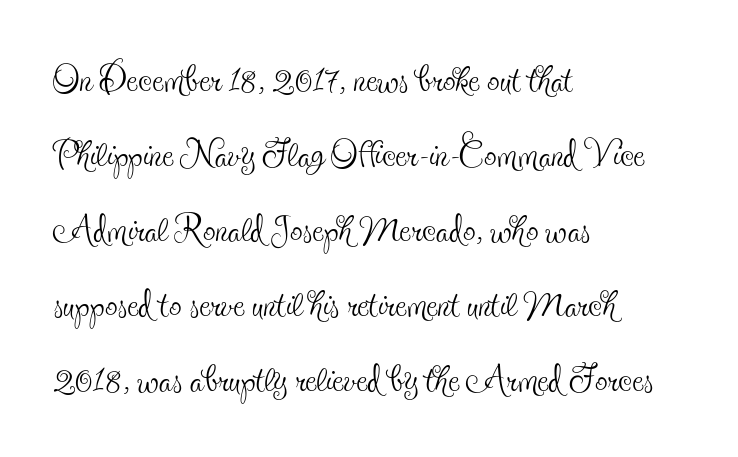
The image shows 50 px thin, condensed serif type; set left-aligned, normal line spacing (1.5x), normal letter spacing, not underlined; a small x-height.
